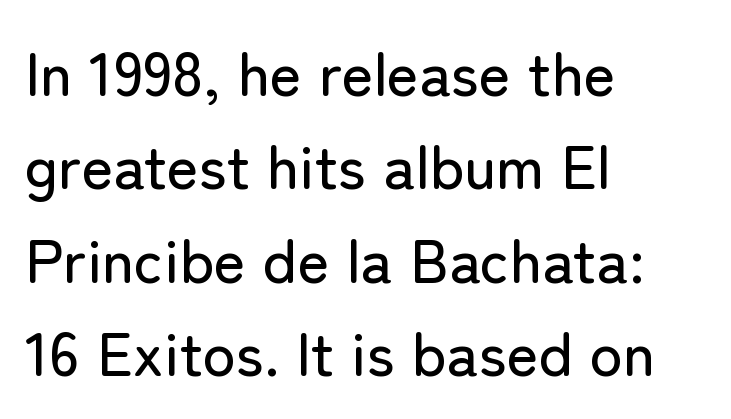
The image shows 61 px sans-serif type, upright; set left-aligned, normal line spacing (1.53x), normal letter spacing, not underlined; low stroke contrast and a medium x-height.
